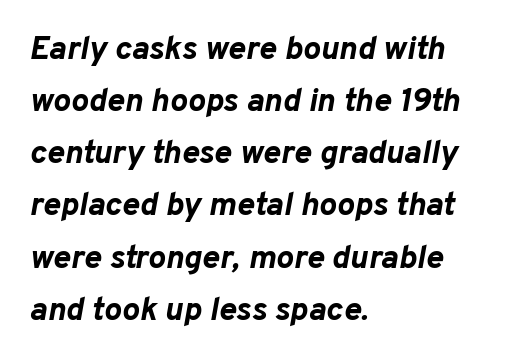
The image shows 33 px bold type, italic (leaning right); set left-aligned, normal line spacing (1.58x), normal letter spacing, not underlined; low stroke contrast and a medium x-height.
